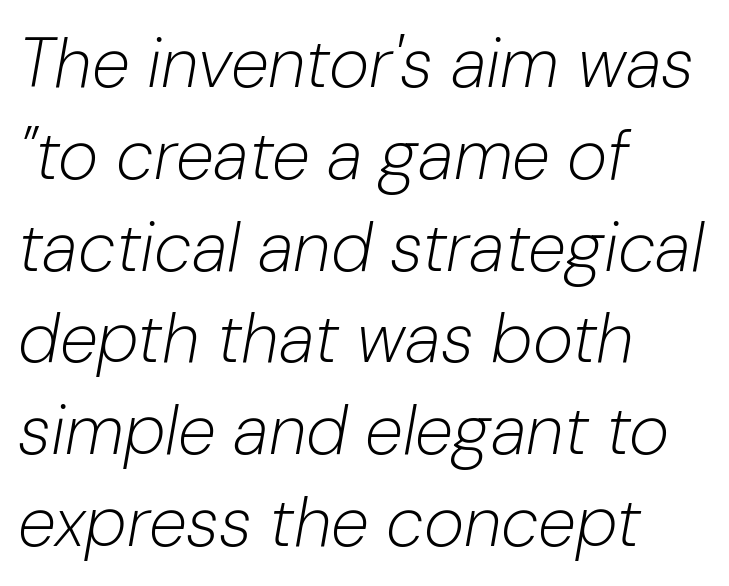
{"italic": "yes", "lean": "right", "slant_degrees": 10, "bold": "no", "weight": "light", "width": "normal", "stroke_contrast": "low", "x_height": "medium", "monospaced": "no", "underline": "no", "align": "left", "line_spacing": "normal", "line_spacing_ratio": 1.33, "letter_spacing": "normal", "letter_spacing_em": 0.0, "glyph_px": 69}
